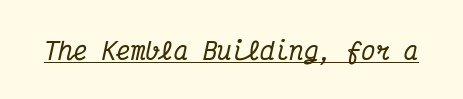
Q: Is the text italic (slanted)? A: Yes, it leans right by about 12 degrees.
Q: Is the text underlined? A: Yes.
Q: Is the spacing between letters normal or unusually wide? A: Normal.
